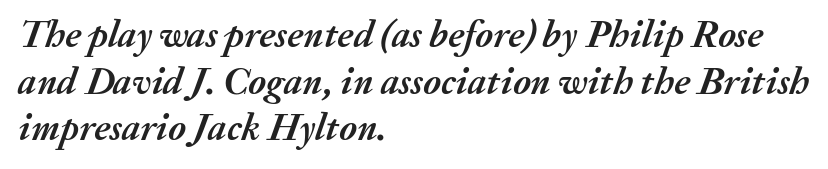
The image shows 38 px semibold type, italic (leaning right); set left-aligned, line spacing 1.23x, normal letter spacing, not underlined; medium stroke contrast and a medium x-height.
